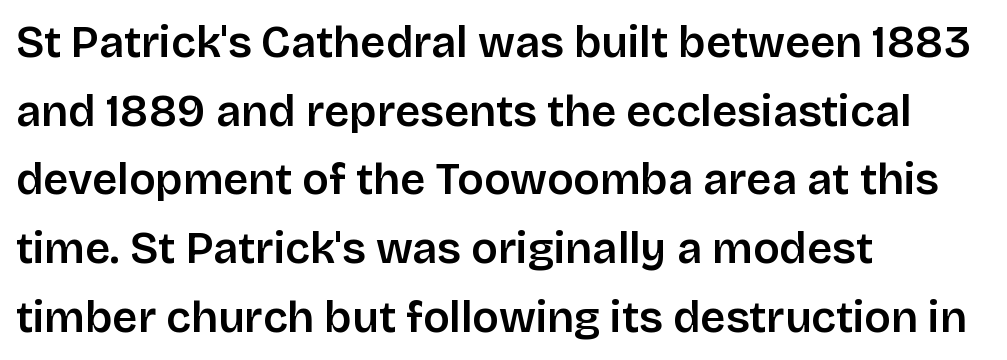
{"serif": "no", "italic": "no", "width": "normal", "stroke_contrast": "low", "x_height": "large", "monospaced": "no", "underline": "no", "align": "left", "line_spacing": "normal", "line_spacing_ratio": 1.56, "letter_spacing": "normal", "letter_spacing_em": 0.0, "glyph_px": 44}
